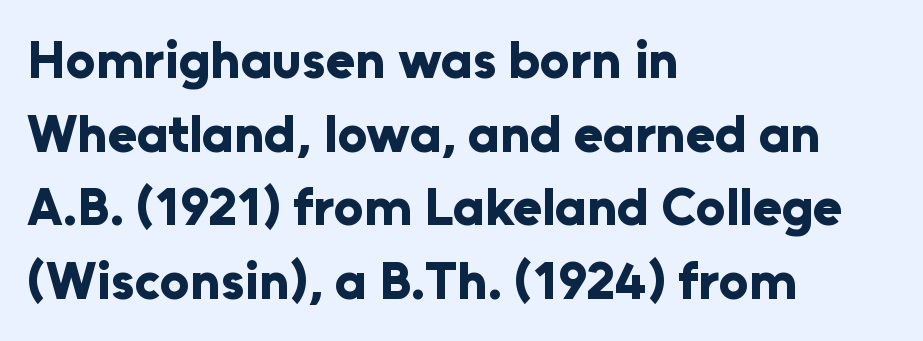
The image shows 53 px bold sans-serif type, upright; set left-aligned, normal line spacing (1.39x), normal letter spacing, not underlined; low stroke contrast and a medium x-height.
